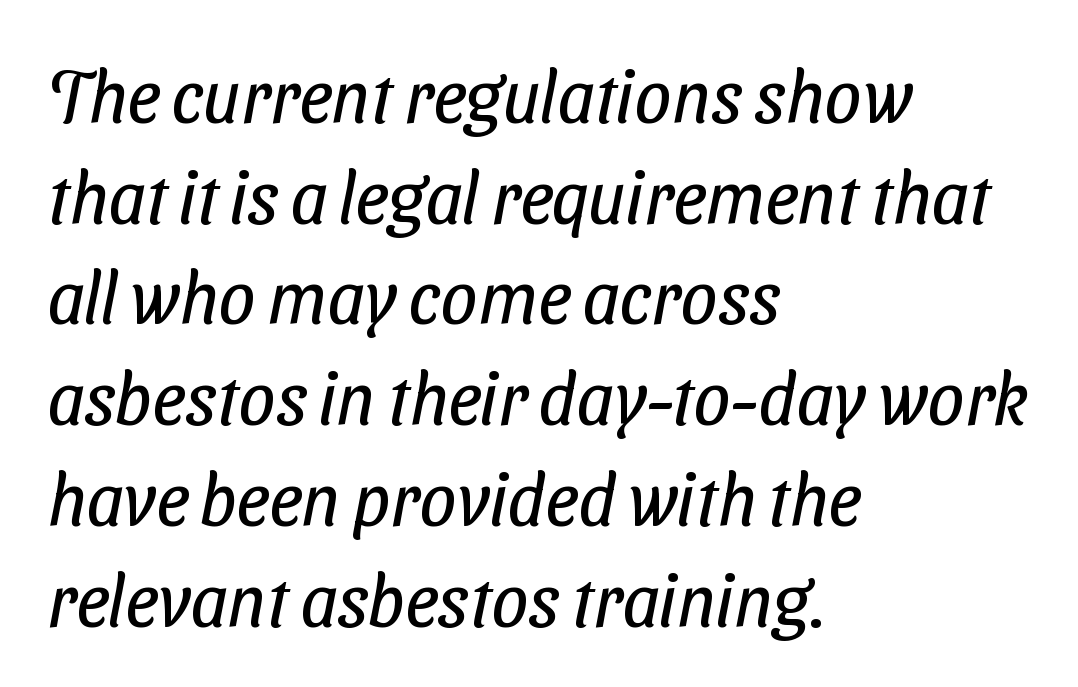
{"serif": "no", "bold": "no", "weight": "regular", "width": "condensed", "stroke_contrast": "low", "x_height": "medium", "monospaced": "no", "underline": "no", "align": "left", "line_spacing": "normal", "line_spacing_ratio": 1.38, "letter_spacing": "normal", "letter_spacing_em": 0.0, "glyph_px": 73}
